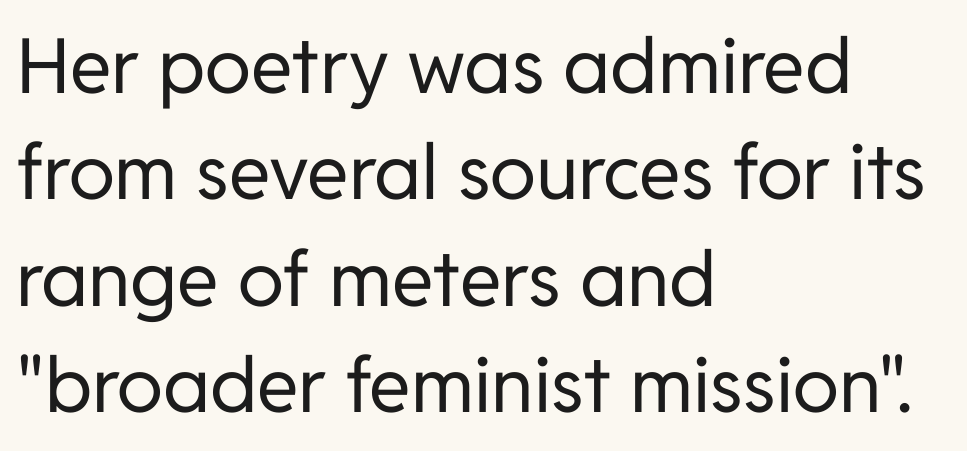
Here the designer chose a conventional face with non-uniform glyph widths. The string is rendered with underlining switched off. Is the block centered? No — it sits flush against the left margin. This is sans-serif lettering, the kind often seen on screens and signage. The typography opts for an upright posture over an oblique one. The weight would be labelled regular, book, light, or lighter still.
